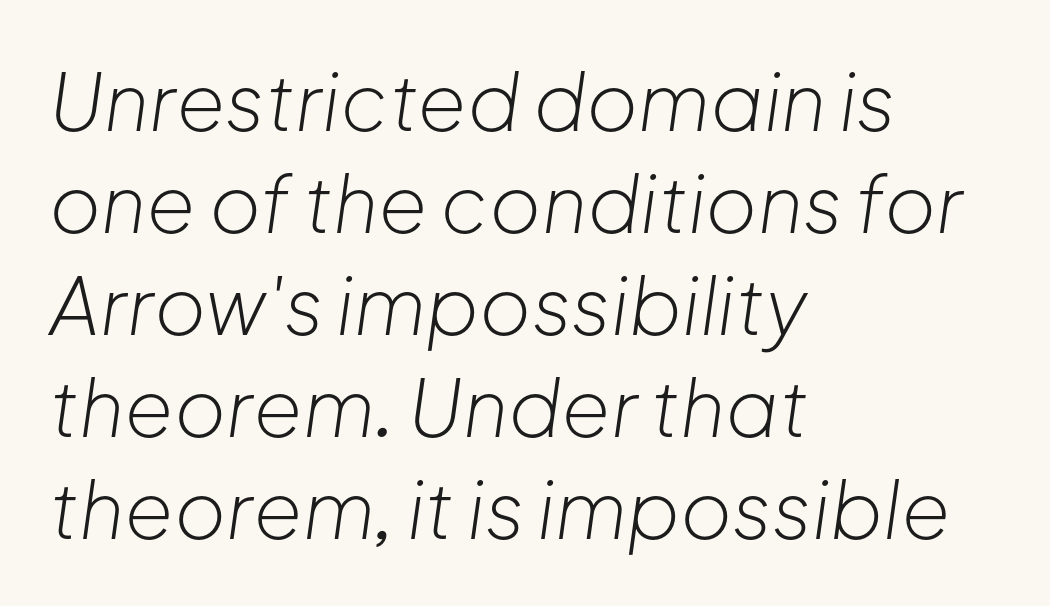
Q: Is the text bold? A: No.
Q: Is the text italic (slanted)? A: Yes, it leans right by about 8 degrees.
Q: Is the text underlined? A: No.
Q: How is the paragraph aligned? A: Left-aligned.
Q: Is the spacing between letters normal or unusually wide? A: Normal.
Q: Is the spacing between lines tight, normal or loose? A: Normal.
Q: Width (condensed, normal, or wide)? A: Normal.
Q: Stroke contrast? A: Low.
Q: x-height? A: Medium.
Q: Monospaced? A: No.
